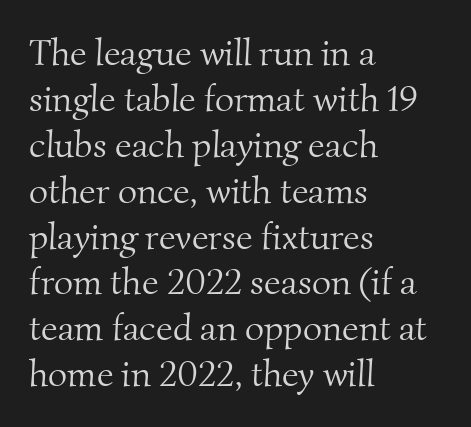
Do the characters align in a grid? No, the font is proportional. Is this a heavy cut? Hardly; it is regular or lighter. There is no visible air inserted between adjacent glyphs. The string is rendered with underlining switched off. Where is the straight margin? On the left.
